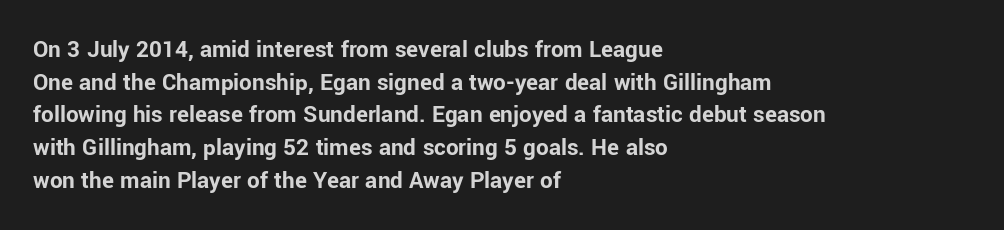
You could call the tracking neutral — neither tight nor loose. Ordinary non-slanted type is in use. Heavy, bold letterforms. Does the copy run flush right? No — it runs flush left. Regular leading.
